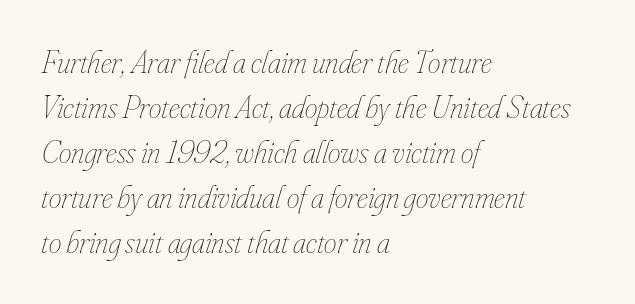
Is this a fixed-width face? No — the glyphs have proportional, varying widths. Glance below the letters and you will spot only blank space. Stroke thickness stays within the range of a standard reading face or lighter. The ragged edge is on the right, which tells us the setting is flush left. The tracking reads as untouched default to a designer's eye.
